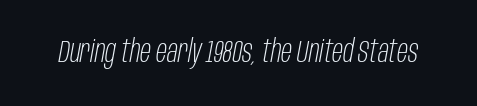
{"italic": "yes", "lean": "right", "slant_degrees": 10, "bold": "no", "weight": "light", "width": "condensed", "stroke_contrast": "low", "x_height": "large", "monospaced": "no", "underline": "no", "letter_spacing": "normal", "letter_spacing_em": 0.0, "glyph_px": 32}
